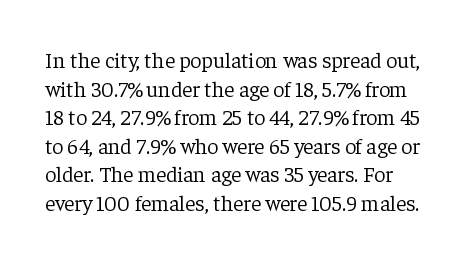
This rendering leaves character spacing at its baseline value. The axis of the letterforms is exactly vertical. Each stroke keeps to a modest, everyday thickness or less. Regular leading. Only glyphs here, with clear space below each row.
